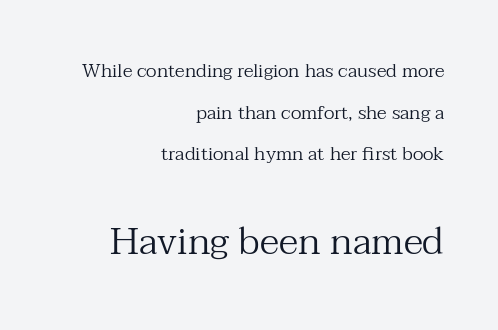
The image shows 38 px regular-weight serif type, upright; set right-aligned, loose line spacing (2.19x), normal letter spacing, not underlined; the second (bottom) block is 2.0x larger; medium stroke contrast and a medium x-height.
